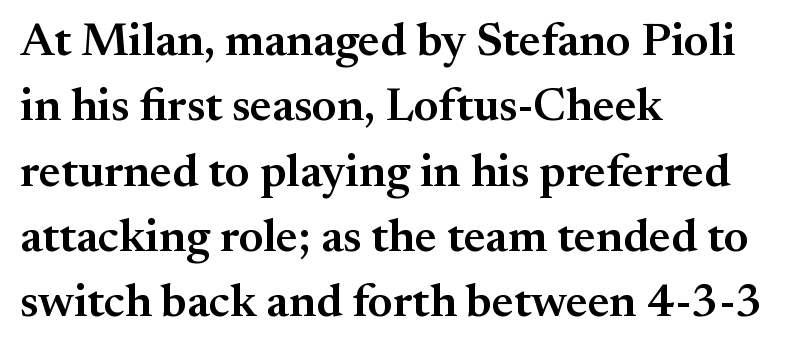
The rendering uses a semibold face; strokes are thickened but not to full bold. I'd call this a serif setting — the letters wear small feet. The letters advance in unequal steps, a hallmark of proportional type. The space directly below the letters is spotless. Glyph-to-glyph distance matches everyday printed text. In CSS terms this would be text-align: left.
